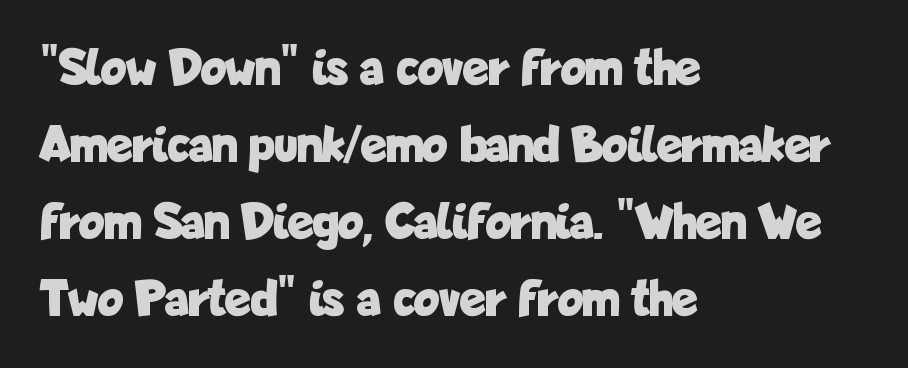
The paragraph shown leans on its left margin. The rendering uses a bold face; every stroke is thick and dark. Here the glyphs are tracked normally, forming tight word shapes. The rendering uses natural spacing where letterforms have individual widths.
